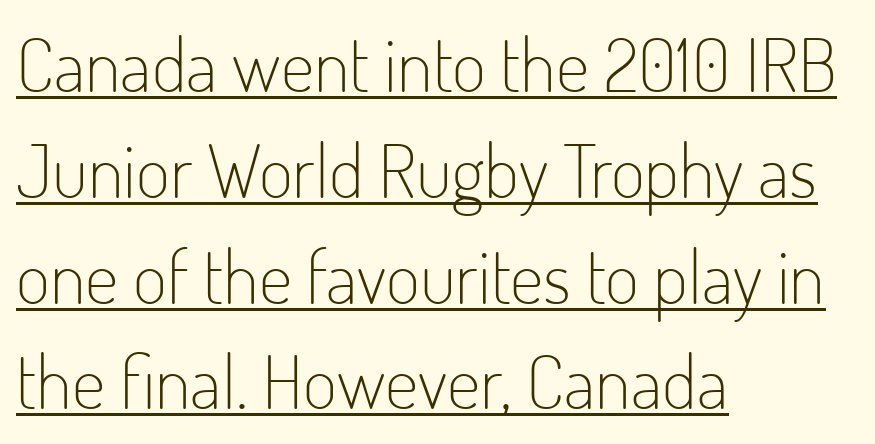
Q: Is the text bold? A: No.
Q: Is the text italic (slanted)? A: No, it is upright.
Q: Is the typeface a serif or a sans-serif typeface? A: Sans-serif.
Q: Is the text underlined? A: Yes.
Q: How is the paragraph aligned? A: Left-aligned.
Q: Is the spacing between letters normal or unusually wide? A: Normal.
Q: Is the spacing between lines tight, normal or loose? A: Normal.
Q: Width (condensed, normal, or wide)? A: Condensed.
Q: Stroke contrast? A: Low.
Q: x-height? A: Small.
Q: Monospaced? A: No.
